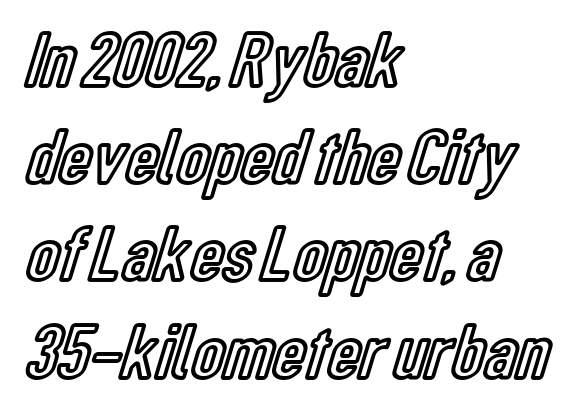
The image shows 79 px condensed type; set left-aligned, line spacing 1.23x, normal letter spacing, not underlined; a medium x-height.
